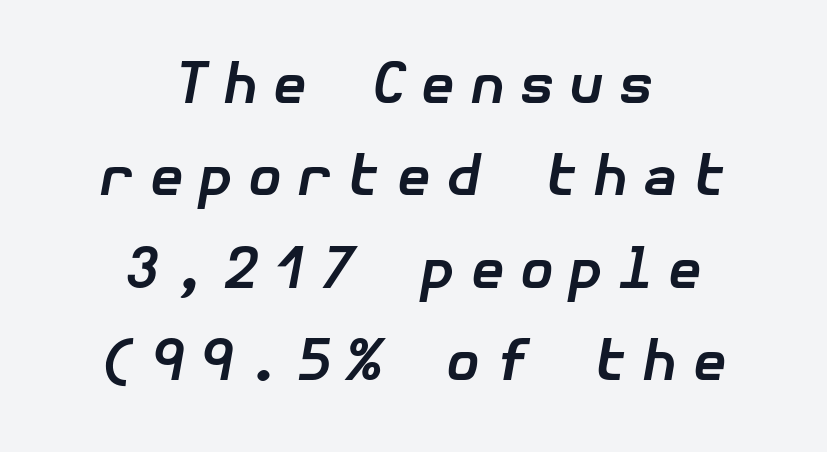
The image shows 55 px bold type, italic (leaning right); set centered, normal line spacing (1.68x), unusually wide letter spacing (+0.28 em), not underlined; low stroke contrast and a medium x-height.
